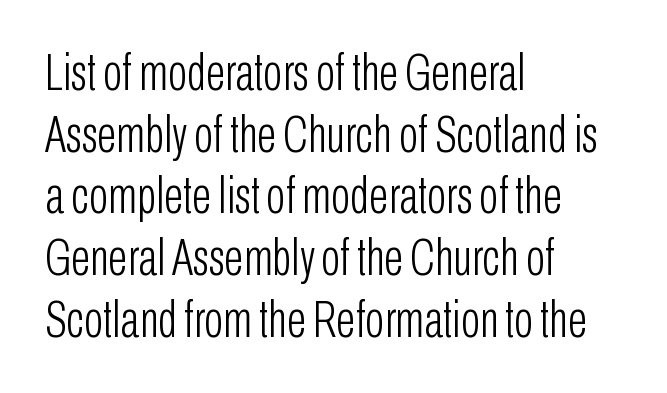
Q: Is the text bold? A: No.
Q: Is the text italic (slanted)? A: No, it is upright.
Q: Is the typeface a serif or a sans-serif typeface? A: Sans-serif.
Q: Is the text underlined? A: No.
Q: How is the paragraph aligned? A: Left-aligned.
Q: Is the spacing between letters normal or unusually wide? A: Normal.
Q: Width (condensed, normal, or wide)? A: Condensed.
Q: Stroke contrast? A: Low.
Q: x-height? A: Medium.
Q: Monospaced? A: No.
